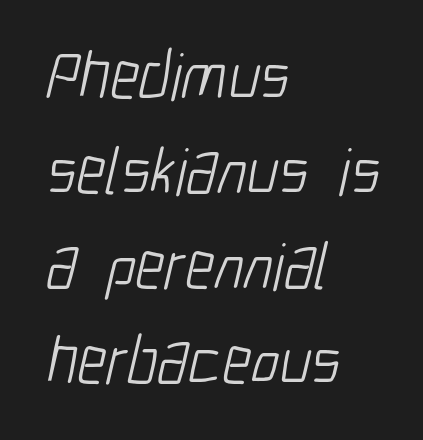
Q: Is the text bold? A: No.
Q: Is the typeface a serif or a sans-serif typeface? A: Sans-serif.
Q: Is the text underlined? A: No.
Q: How is the paragraph aligned? A: Left-aligned.
Q: Is the spacing between letters normal or unusually wide? A: Normal.
Q: Is the spacing between lines tight, normal or loose? A: Normal.
Q: Width (condensed, normal, or wide)? A: Condensed.
Q: Stroke contrast? A: Low.
Q: x-height? A: Medium.
Q: Monospaced? A: No.
